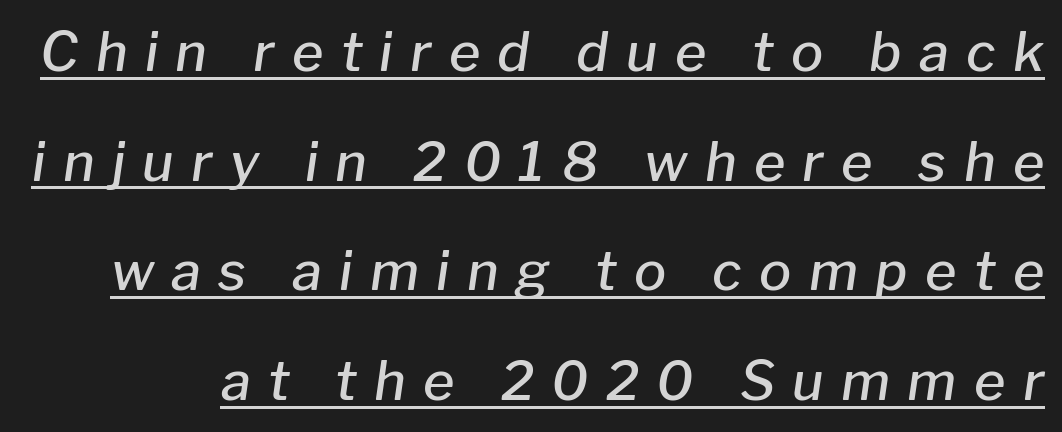
{"italic": "yes", "lean": "right", "slant_degrees": 8, "bold": "semi", "weight": "semibold", "width": "normal", "stroke_contrast": "low", "x_height": "medium", "monospaced": "no", "underline": "yes", "line_spacing": "loose", "line_spacing_ratio": 2.03, "letter_spacing": "wide", "letter_spacing_em": 0.32, "glyph_px": 54}
